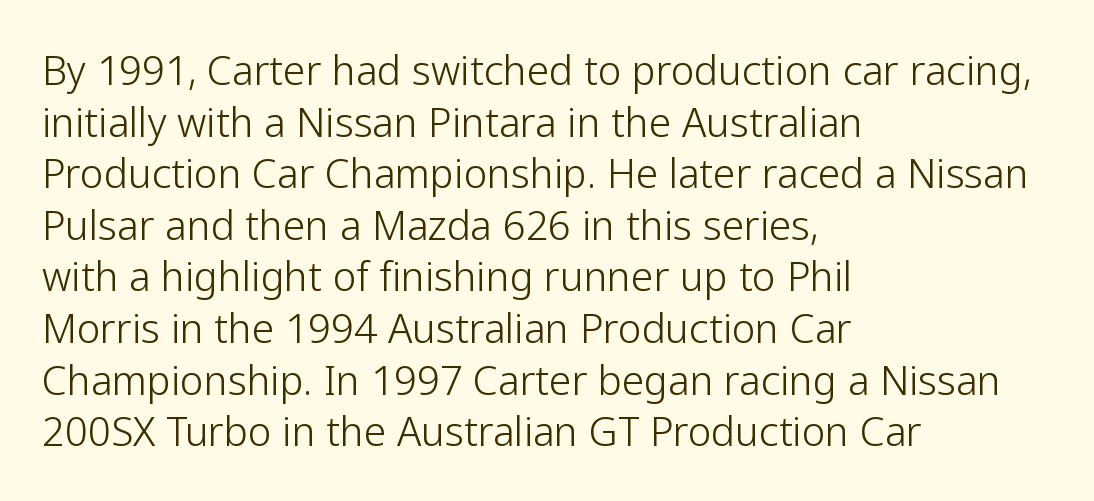
{"serif": "no", "italic": "no", "bold": "no", "weight": "light", "width": "normal", "stroke_contrast": "low", "x_height": "medium", "monospaced": "no", "underline": "no", "align": "left", "line_spacing": "normal", "line_spacing_ratio": 1.29, "letter_spacing": "normal", "letter_spacing_em": 0.0, "glyph_px": 40}
